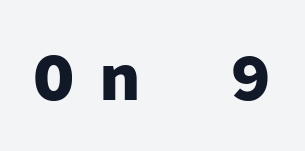
This sample uses a sans-serif face. The passage shown is not underscored anywhere. Each letter, wide or thin by design, is forced into the same width here. Upright lettering throughout. Does extra space separate the letters? Yes, quite a lot of it. The typesetting leans heavy: a genuine bold.
